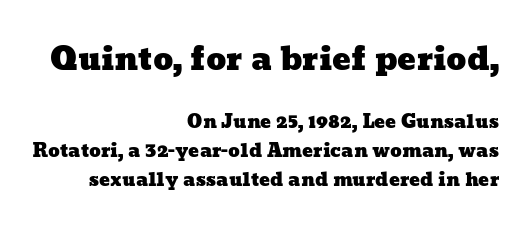
Q: Is the text underlined? A: No.
Q: How is the paragraph aligned? A: Right-aligned.
Q: Is the spacing between letters normal or unusually wide? A: Normal.
Q: Is the spacing between lines tight, normal or loose? A: Normal.
Q: Which block of text is set in a larger size, the first (top) or the second (bottom)? A: The first (top) one.
Q: Width (condensed, normal, or wide)? A: Wide.
Q: Stroke contrast? A: Low.
Q: x-height? A: Medium.
Q: Monospaced? A: No.
